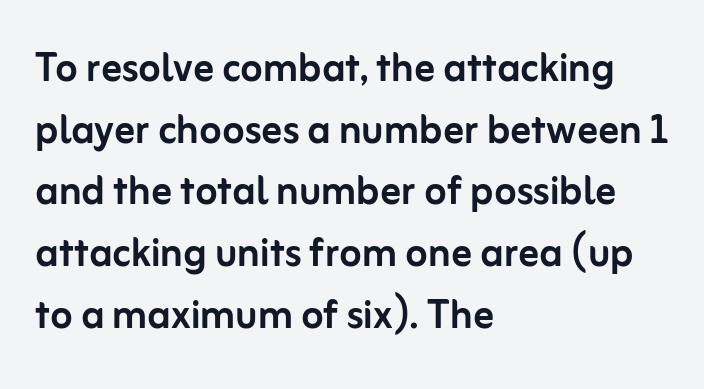
Q: Is the text italic (slanted)? A: No, it is upright.
Q: Is the typeface a serif or a sans-serif typeface? A: Sans-serif.
Q: Is the text underlined? A: No.
Q: How is the paragraph aligned? A: Left-aligned.
Q: Is the spacing between letters normal or unusually wide? A: Normal.
Q: Width (condensed, normal, or wide)? A: Normal.
Q: Stroke contrast? A: Low.
Q: x-height? A: Medium.
Q: Monospaced? A: No.
